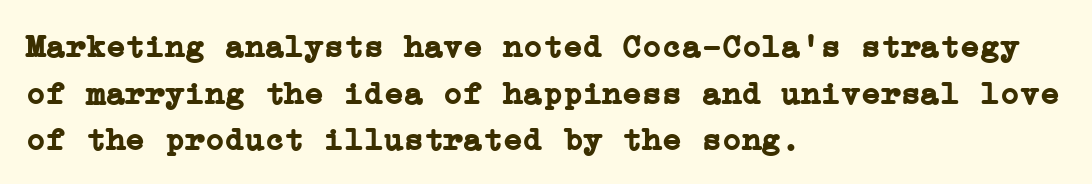
Q: Is the text bold? A: Yes.
Q: Is the text italic (slanted)? A: No, it is upright.
Q: Is the typeface a serif or a sans-serif typeface? A: Serif.
Q: Is the text underlined? A: No.
Q: How is the paragraph aligned? A: Left-aligned.
Q: Is the spacing between letters normal or unusually wide? A: Normal.
Q: Is the spacing between lines tight, normal or loose? A: Normal.
Q: Width (condensed, normal, or wide)? A: Normal.
Q: Stroke contrast? A: Low.
Q: x-height? A: Medium.
